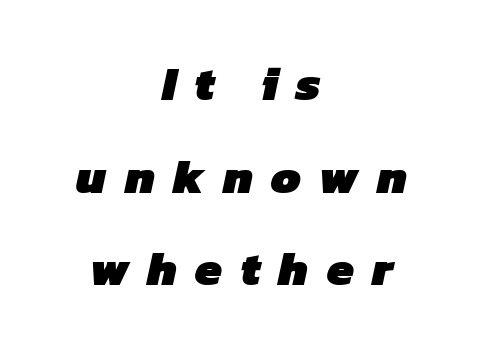
The image shows 48 px heavy sans-serif type; set centered, loose line spacing (1.93x), unusually wide letter spacing (+0.38 em), not underlined; low stroke contrast and a medium x-height.
